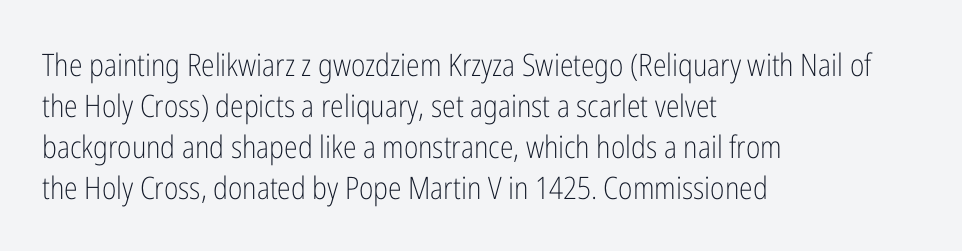
This is sans-serif lettering, the kind often seen on screens and signage. Each line starts at the same left margin while the right side varies. The string is rendered with underlining switched off. The strokes carry an ordinary text weight at most.
